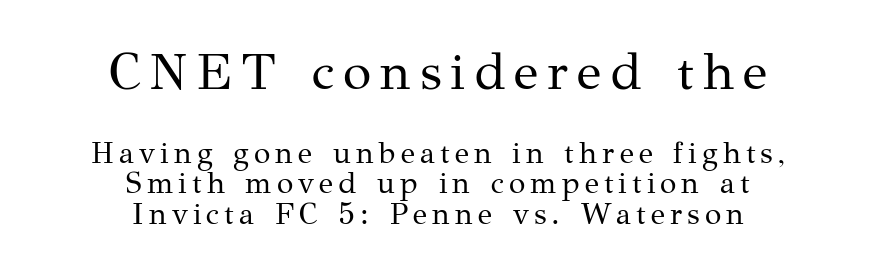
Q: Is the text bold? A: No.
Q: Is the text italic (slanted)? A: No, it is upright.
Q: Is the typeface a serif or a sans-serif typeface? A: Serif.
Q: Is the text underlined? A: No.
Q: How is the paragraph aligned? A: Centered.
Q: Is the spacing between lines tight, normal or loose? A: Tight.
Q: Which block of text is set in a larger size, the first (top) or the second (bottom)? A: The first (top) one.
Q: Width (condensed, normal, or wide)? A: Normal.
Q: Stroke contrast? A: Medium.
Q: x-height? A: Medium.
Q: Monospaced? A: No.
